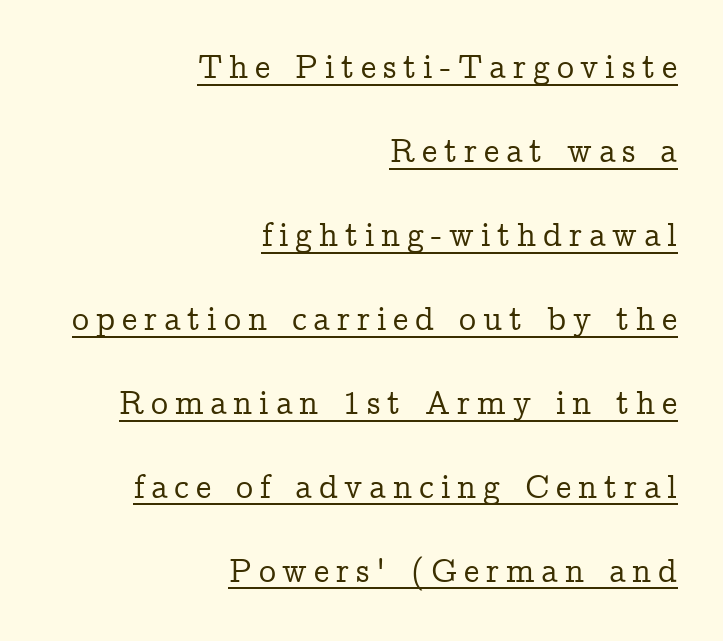
The line texture is sparse and dotted thanks to wide tracking. This sample is right-justified, so line beginnings fall wherever the words allow. Is there an underline? Yes — a line sits under the letters. Do the characters align in a grid? No, the font is proportional. Regarding serifs, this sample has them. Every character sits straight up, as roman type does.
